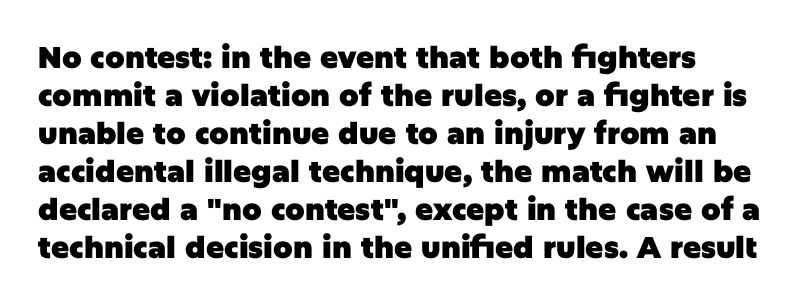
Q: Is the text bold? A: Yes.
Q: Is the text italic (slanted)? A: No, it is upright.
Q: Is the typeface a serif or a sans-serif typeface? A: Sans-serif.
Q: Is the text underlined? A: No.
Q: How is the paragraph aligned? A: Left-aligned.
Q: Is the spacing between letters normal or unusually wide? A: Normal.
Q: Is the spacing between lines tight, normal or loose? A: Normal.
Q: Width (condensed, normal, or wide)? A: Normal.
Q: Stroke contrast? A: Low.
Q: x-height? A: Large.
Q: Monospaced? A: No.
